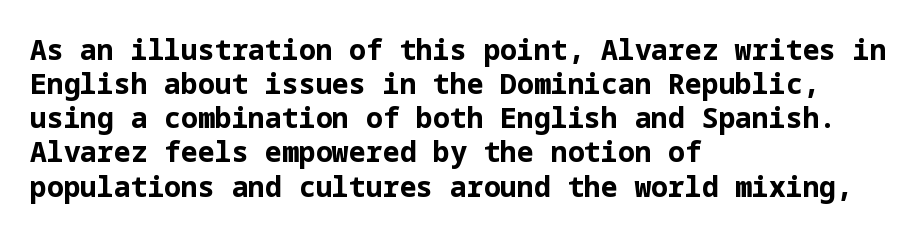
Q: Is the text bold? A: Yes.
Q: Is the text italic (slanted)? A: No, it is upright.
Q: Is the typeface a serif or a sans-serif typeface? A: Sans-serif.
Q: Is the text underlined? A: No.
Q: How is the paragraph aligned? A: Left-aligned.
Q: Is the spacing between letters normal or unusually wide? A: Normal.
Q: Width (condensed, normal, or wide)? A: Normal.
Q: Stroke contrast? A: Low.
Q: x-height? A: Medium.
